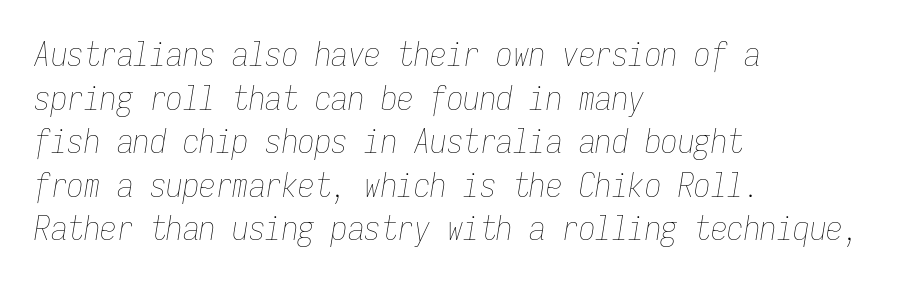
The image shows 33 px thin, condensed type, italic (leaning right), monospaced; set left-aligned, normal line spacing (1.32x), normal letter spacing, not underlined; low stroke contrast and a medium x-height.
